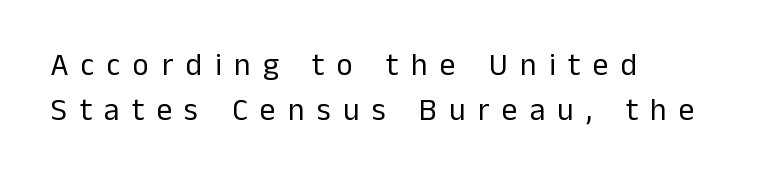
Q: Is the text bold? A: No.
Q: Is the text italic (slanted)? A: No, it is upright.
Q: Is the typeface a serif or a sans-serif typeface? A: Sans-serif.
Q: Is the text underlined? A: No.
Q: How is the paragraph aligned? A: Left-aligned.
Q: Is the spacing between letters normal or unusually wide? A: Unusually wide.
Q: Is the spacing between lines tight, normal or loose? A: Normal.
Q: Width (condensed, normal, or wide)? A: Normal.
Q: Stroke contrast? A: Low.
Q: x-height? A: Medium.
Q: Monospaced? A: No.
